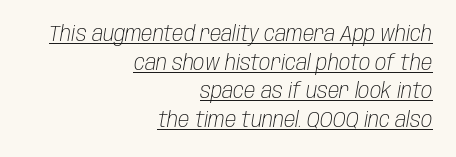
Q: Is the text bold? A: No.
Q: Is the text italic (slanted)? A: Yes, it leans right by about 10 degrees.
Q: Is the text underlined? A: Yes.
Q: How is the paragraph aligned? A: Right-aligned.
Q: Is the spacing between letters normal or unusually wide? A: Normal.
Q: Is the spacing between lines tight, normal or loose? A: Normal.
